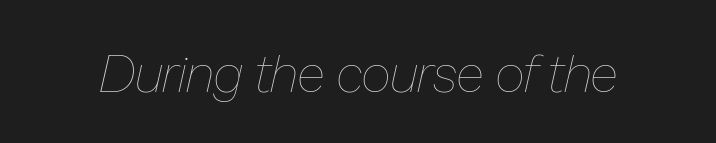
Looks like regular typesetting: each glyph gets only the width it needs. In terms of letterspacing, this is plain default setting. The typesetting does not lean heavy: it is not bold. Has an underline been added? It has not. Emphasis-style slanted type is in use.
